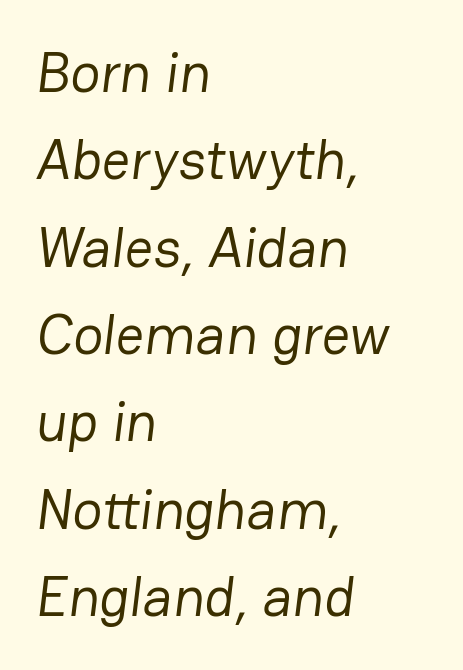
Weight: regular or lighter. Anything drawn beneath the words? Only blank space. Horizontal alignment here is leftward, the default for most running prose. Baseline-to-baseline distance is the conventional proportion of letter height.
